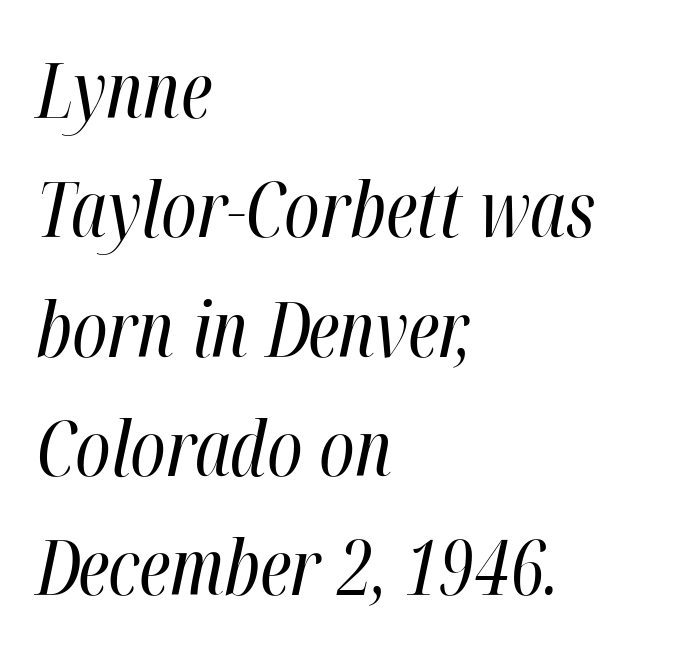
These lines stack with their left ends in a neat column. Reading down the column, the eye jumps a familiar distance to each next line. Weight: regular or lighter. The font's italic variant was chosen for this text. A typesetter would call this zero additional tracking. The string is rendered with underlining switched off.
